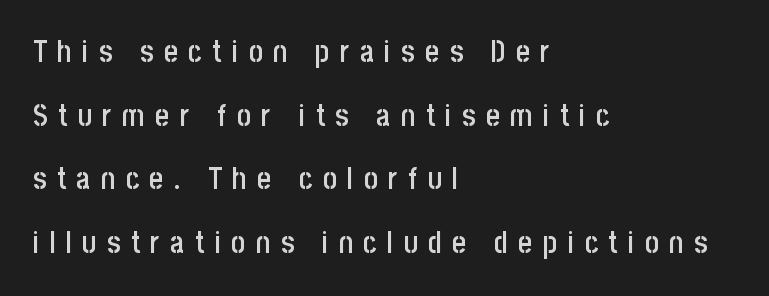
Q: Is the text bold? A: Semi-bold.
Q: Is the text italic (slanted)? A: No, it is upright.
Q: Is the typeface a serif or a sans-serif typeface? A: Sans-serif.
Q: Is the text underlined? A: No.
Q: How is the paragraph aligned? A: Left-aligned.
Q: Is the spacing between letters normal or unusually wide? A: Unusually wide.
Q: Is the spacing between lines tight, normal or loose? A: Loose.
Q: Width (condensed, normal, or wide)? A: Condensed.
Q: Stroke contrast? A: Low.
Q: x-height? A: Large.
Q: Monospaced? A: No.
